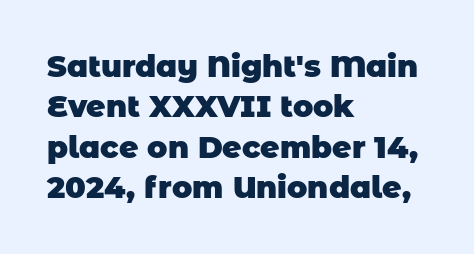
Q: Is the text bold? A: Yes.
Q: Is the typeface a serif or a sans-serif typeface? A: Sans-serif.
Q: Is the text underlined? A: No.
Q: How is the paragraph aligned? A: Left-aligned.
Q: Is the spacing between letters normal or unusually wide? A: Normal.
Q: Is the spacing between lines tight, normal or loose? A: Normal.
Q: Width (condensed, normal, or wide)? A: Normal.
Q: Stroke contrast? A: Low.
Q: x-height? A: Large.
Q: Monospaced? A: No.
